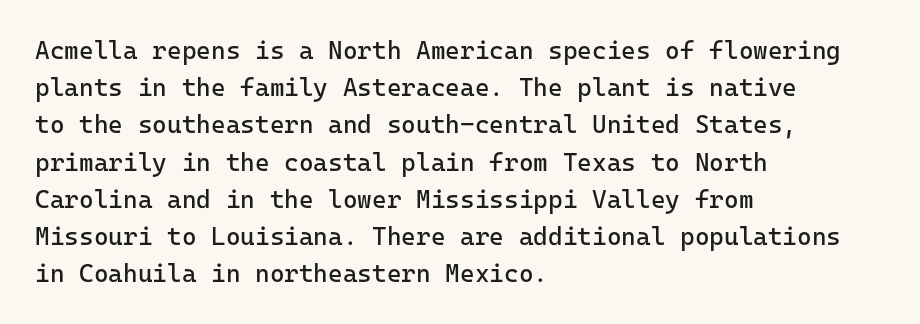
{"italic": "no", "bold": "no", "underline": "no", "align": "left", "line_spacing": "normal", "line_spacing_ratio": 1.49, "letter_spacing": "normal", "letter_spacing_em": 0.0, "glyph_px": 25}
